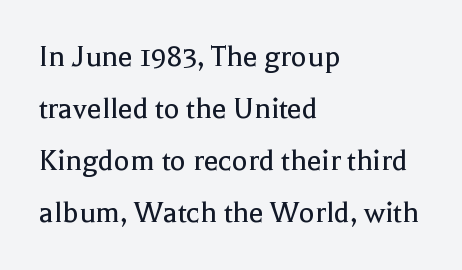
{"serif": "yes", "italic": "no", "bold": "no", "weight": "regular", "width": "normal", "x_height": "medium", "monospaced": "no", "underline": "no", "align": "left", "line_spacing": "normal", "line_spacing_ratio": 1.58, "letter_spacing": "normal", "letter_spacing_em": 0.0, "glyph_px": 33}
